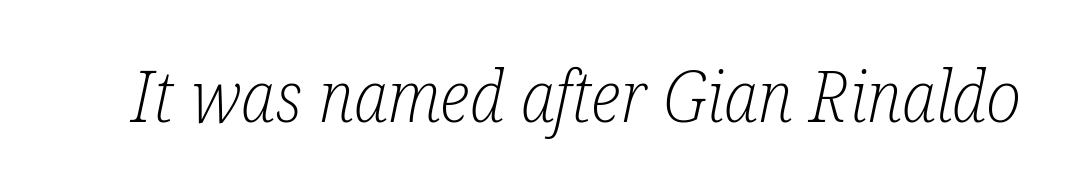
The image shows 71 px light, condensed serif type, italic (leaning right); set normal letter spacing, not underlined; low stroke contrast and a medium x-height.
